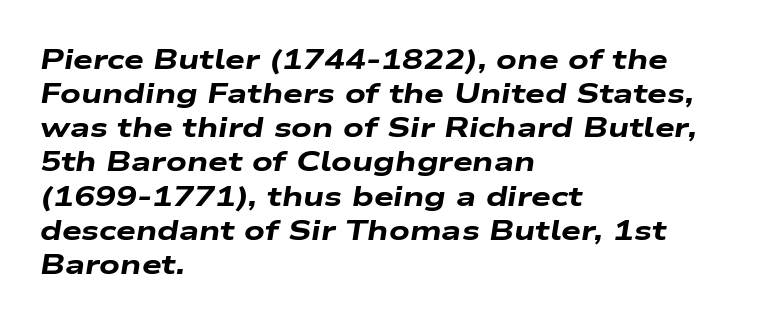
Rule under the text: the space is simply empty. Would a proofreader flag this as italicized? Yes. Look at the stroke-to-counter ratio: heavy, a bold. Notice how the passage keeps a crisp vertical edge on the left only.
